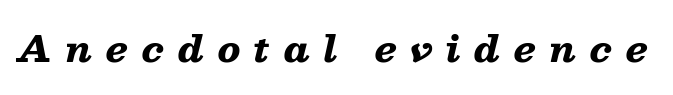
The image shows 35 px heavy, wide type, italic (leaning right); set unusually wide letter spacing (+0.39 em), not underlined; low stroke contrast and a medium x-height.
